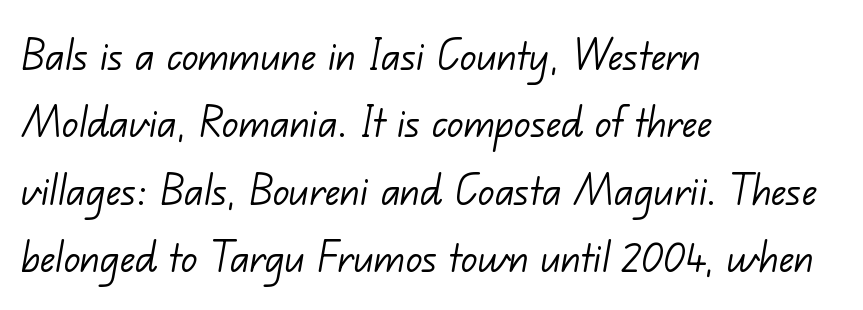
Unmarked baselines from the first word to the last. Observe the ordinary spacing: letters are neighbours, not strangers. Think standard paragraph weight, or any step lighter than that. Serifs: no, the terminals of the letterforms are clean. What's the leading like? Ordinary, nothing unusual.
